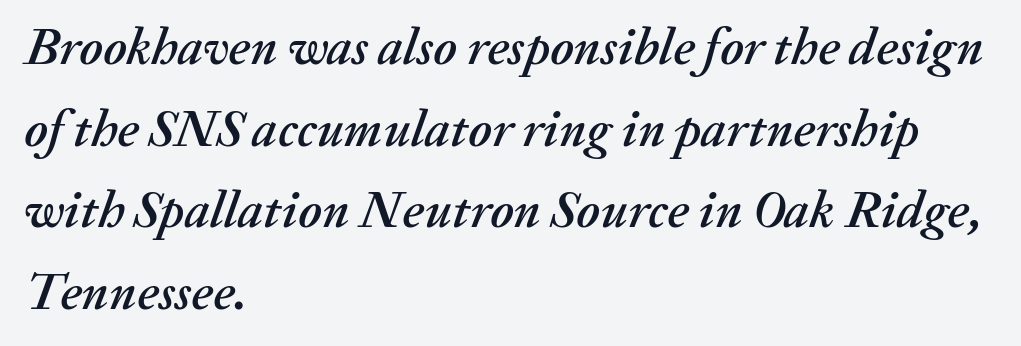
The image shows 52 px text type, italic (leaning right); set left-aligned, normal line spacing (1.57x), normal letter spacing, not underlined; medium stroke contrast and a medium x-height.
